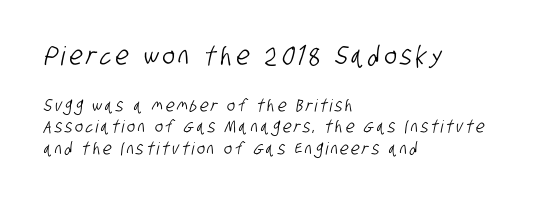
The image shows 26 px text type; set left-aligned, normal line spacing (1.27x), not underlined; the first (top) block is 1.53x larger.
